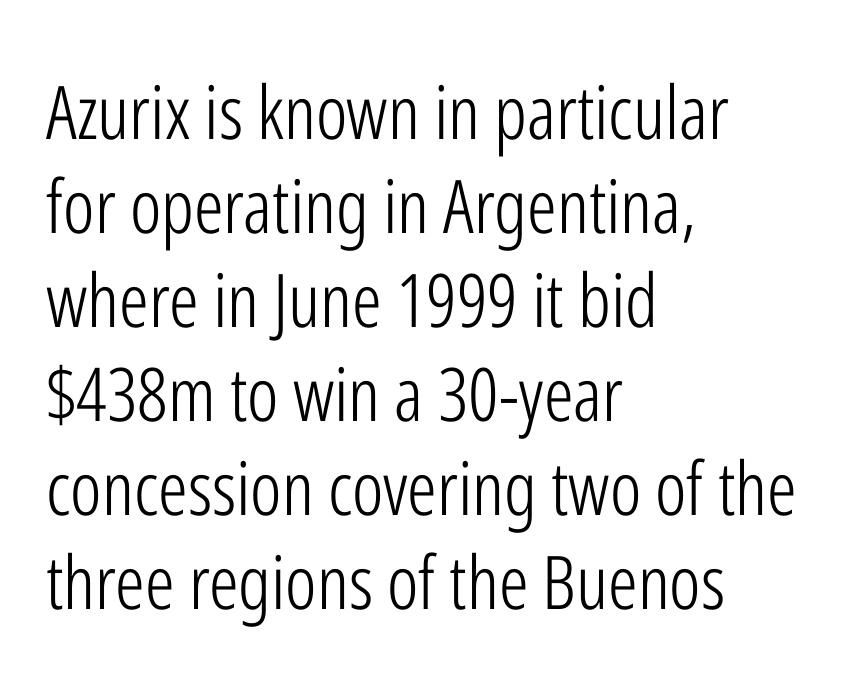
{"serif": "no", "italic": "no", "bold": "no", "weight": "light", "width": "condensed", "stroke_contrast": "low", "x_height": "medium", "monospaced": "no", "underline": "no", "align": "left", "line_spacing": "normal", "line_spacing_ratio": 1.27, "letter_spacing": "normal", "letter_spacing_em": 0.0, "glyph_px": 74}
